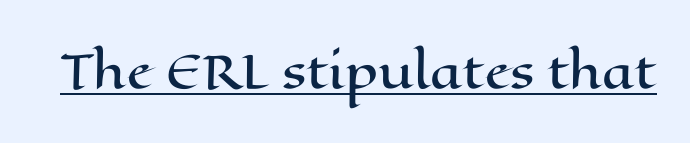
Q: Is the text italic (slanted)? A: No, it is upright.
Q: Is the text underlined? A: Yes.
Q: Is the spacing between letters normal or unusually wide? A: Normal.
Q: Width (condensed, normal, or wide)? A: Wide.
Q: Stroke contrast? A: High.
Q: x-height? A: Medium.
Q: Monospaced? A: No.
